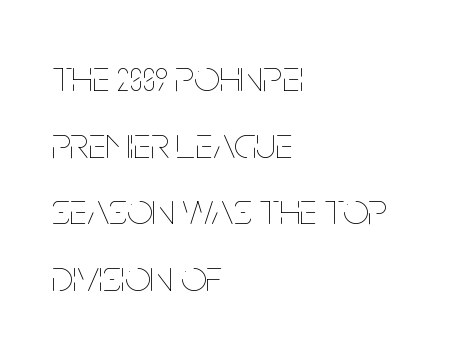
A typesetter would call this proportional, since set widths differ per character. Bare-footed words on every line. All the whitespace from short lines collects on the right. Does extra space separate the letters? No, they use regular spacing. A typesetter would call this leading conventional body-copy spacing. These lines were composed using upright roman letters.
